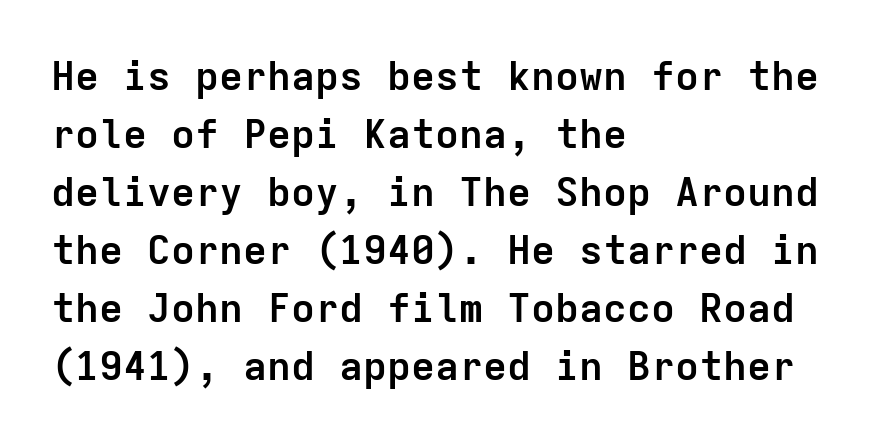
The image shows 40 px semibold sans-serif type, upright, monospaced; set left-aligned, normal line spacing (1.45x), normal letter spacing, not underlined; low stroke contrast and a medium x-height.
